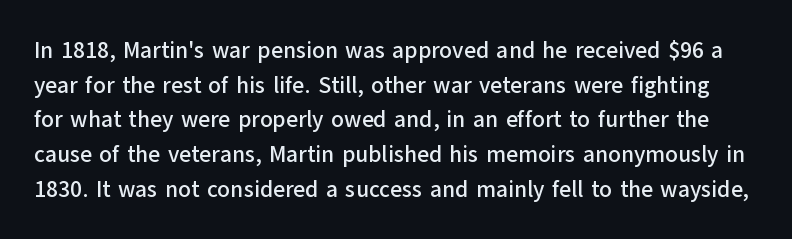
{"italic": "no", "underline": "no", "line_spacing": "normal", "line_spacing_ratio": 1.51, "letter_spacing": "normal", "letter_spacing_em": 0.0, "glyph_px": 23}
